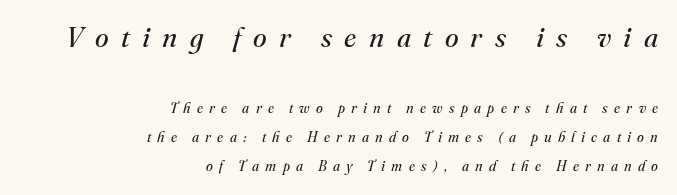
Q: Is the text bold? A: No.
Q: Is the text italic (slanted)? A: Yes, it leans right by about 16 degrees.
Q: Is the typeface a serif or a sans-serif typeface? A: Serif.
Q: Is the text underlined? A: No.
Q: How is the paragraph aligned? A: Right-aligned.
Q: Is the spacing between letters normal or unusually wide? A: Unusually wide.
Q: Is the spacing between lines tight, normal or loose? A: Loose.
Q: Which block of text is set in a larger size, the first (top) or the second (bottom)? A: The first (top) one.
Q: Width (condensed, normal, or wide)? A: Normal.
Q: Stroke contrast? A: Medium.
Q: x-height? A: Small.
Q: Monospaced? A: No.
